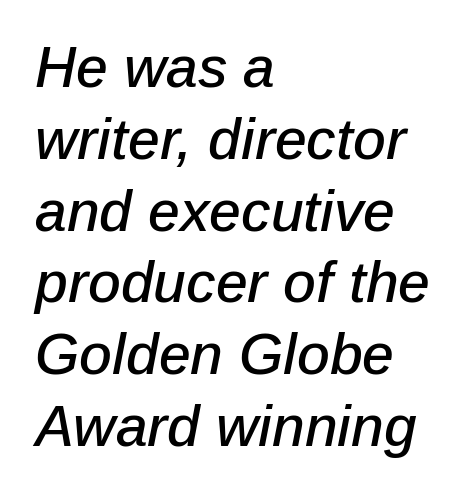
Q: Is the text italic (slanted)? A: Yes, it leans right by about 12 degrees.
Q: Is the text underlined? A: No.
Q: How is the paragraph aligned? A: Left-aligned.
Q: Is the spacing between letters normal or unusually wide? A: Normal.
Q: Is the spacing between lines tight, normal or loose? A: Normal.
Q: Width (condensed, normal, or wide)? A: Normal.
Q: Stroke contrast? A: Low.
Q: x-height? A: Medium.
Q: Monospaced? A: No.
